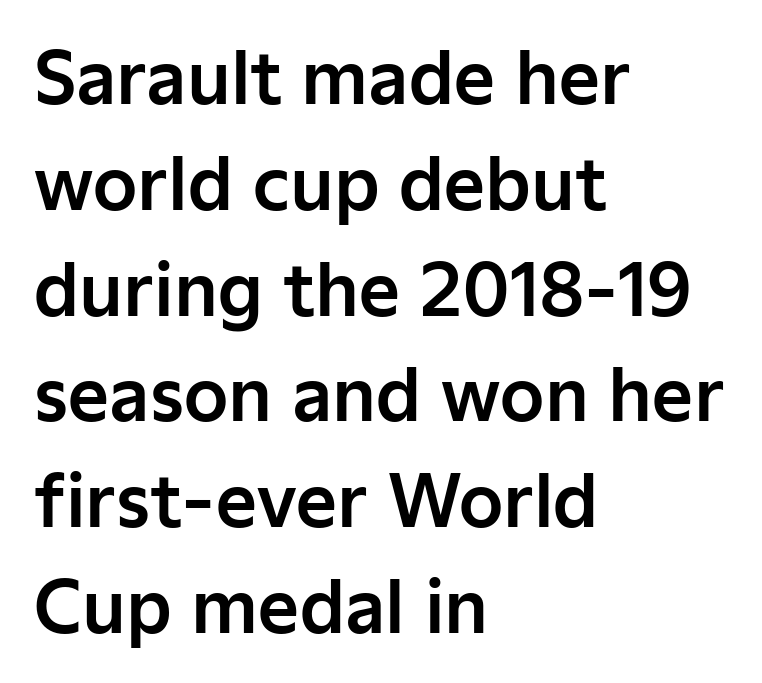
The designer went with a sans here, leaving each stem footless. Looks like regular typesetting: each glyph gets only the width it needs. These lines are set flush left with a ragged right edge. No word sits above an underline.
